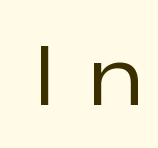
If you drew a line through each stem, it would be perfectly vertical. Has an underline been added? It has not. The typesetting does not lean heavy: it is not bold. Words appear elongated and porous because spacing is wide.
